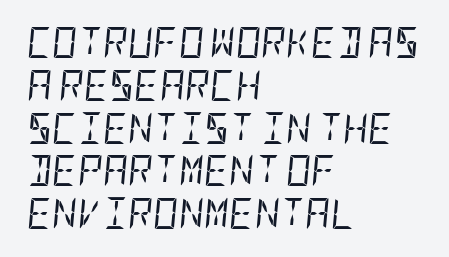
The image shows 31 px regular-weight, condensed type, italic (leaning right); set left-aligned, normal line spacing (1.38x), normal letter spacing, not underlined; low stroke contrast and a large x-height.
